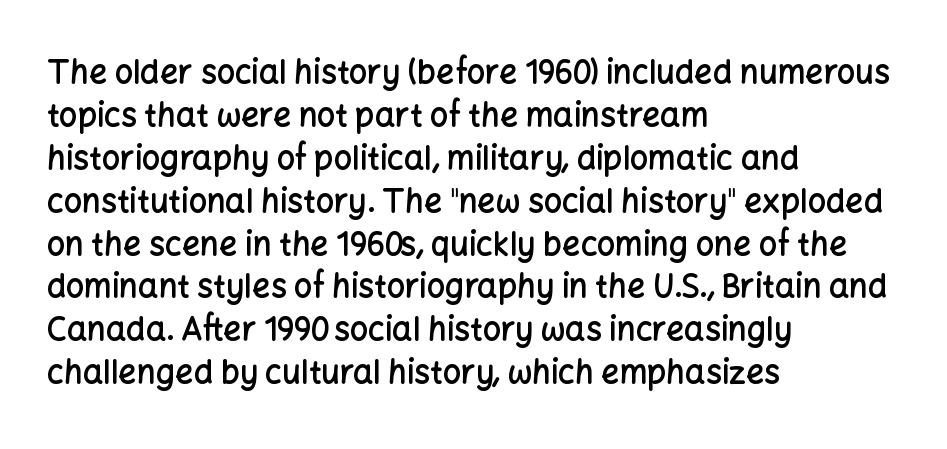
{"serif": "no", "italic": "no", "bold": "semi", "weight": "semibold", "width": "normal", "stroke_contrast": "low", "x_height": "medium", "monospaced": "no", "underline": "no", "align": "left", "line_spacing": "normal", "line_spacing_ratio": 1.34, "letter_spacing": "normal", "letter_spacing_em": 0.0, "glyph_px": 32}
